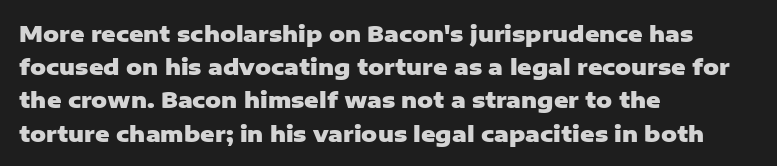
The image shows 22 px bold type, upright; set left-aligned, normal line spacing (1.51x), normal letter spacing, not underlined.
